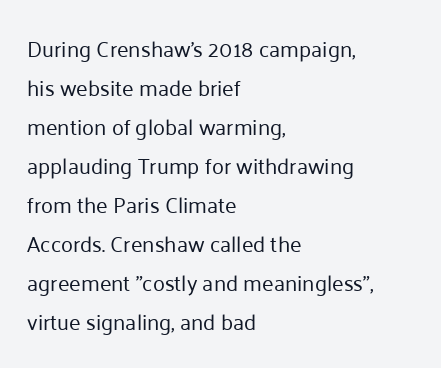
Q: Is the text bold? A: No.
Q: Is the text italic (slanted)? A: No, it is upright.
Q: Is the text underlined? A: No.
Q: How is the paragraph aligned? A: Left-aligned.
Q: Is the spacing between letters normal or unusually wide? A: Normal.
